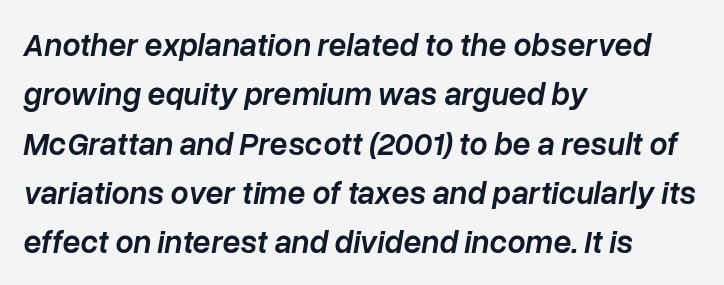
The letters are slanted; this is an italic face. The characters look somewhat weighty, a semibold short of true bold. Here the designer chose a conventional face with non-uniform glyph widths. How are the letters spaced? Ordinarily, with no added tracking.
